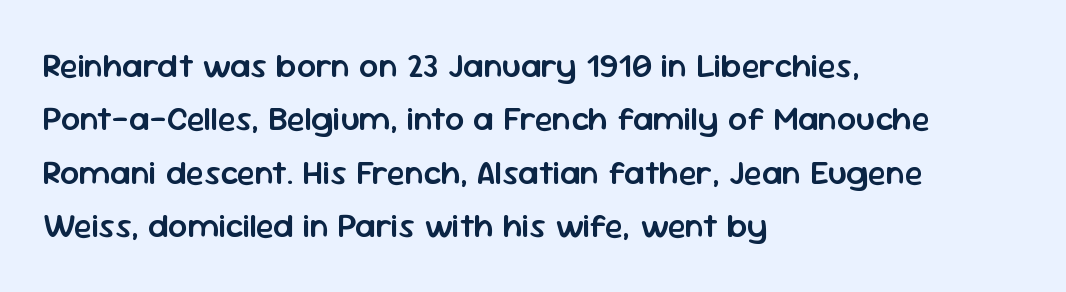
{"serif": "no", "italic": "no", "bold": "semi", "weight": "semibold", "width": "normal", "stroke_contrast": "low", "x_height": "medium", "monospaced": "no", "underline": "no", "align": "left", "line_spacing": "normal", "line_spacing_ratio": 1.57, "letter_spacing": "normal", "letter_spacing_em": 0.0, "glyph_px": 34}
